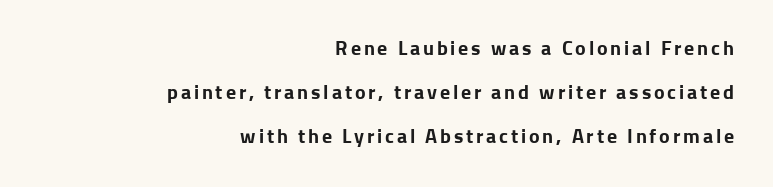
Just letters on the line, the space beneath them empty. Alignment: flush right. Designer's note — italics off, roman on. The rendering uses a bold face; every stroke is thick and dark.
